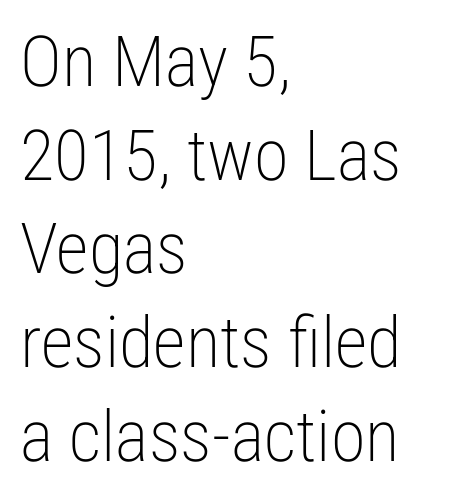
{"serif": "no", "italic": "no", "bold": "no", "weight": "light", "width": "condensed", "stroke_contrast": "low", "x_height": "medium", "monospaced": "no", "underline": "no", "align": "left", "line_spacing": "normal", "line_spacing_ratio": 1.32, "letter_spacing": "normal", "letter_spacing_em": 0.0, "glyph_px": 71}
